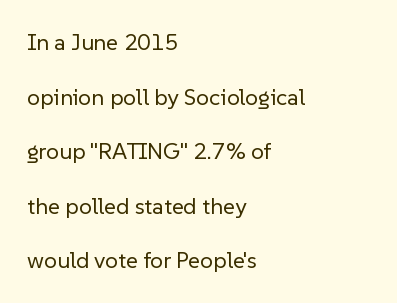
{"italic": "no", "bold": "no", "underline": "no", "align": "left", "line_spacing": "loose", "line_spacing_ratio": 2.37, "letter_spacing": "normal", "letter_spacing_em": 0.0, "glyph_px": 23}
